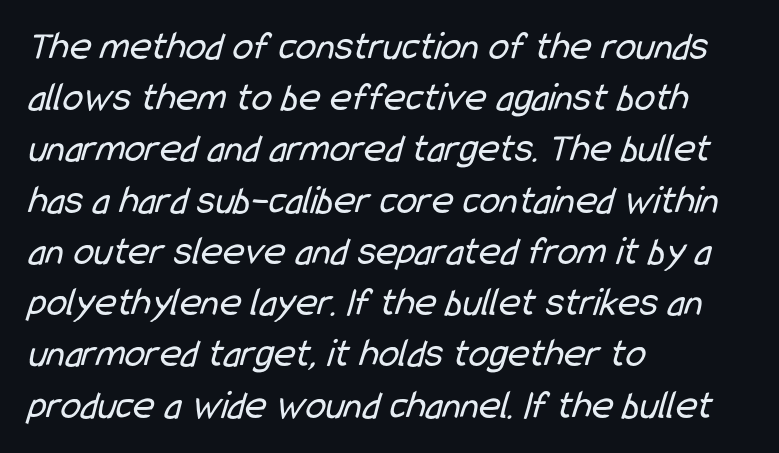
{"serif": "no", "bold": "no", "weight": "regular", "width": "condensed", "stroke_contrast": "low", "x_height": "medium", "monospaced": "no", "underline": "no", "align": "left", "line_spacing": "normal", "line_spacing_ratio": 1.25, "letter_spacing": "normal", "letter_spacing_em": 0.0, "glyph_px": 41}
